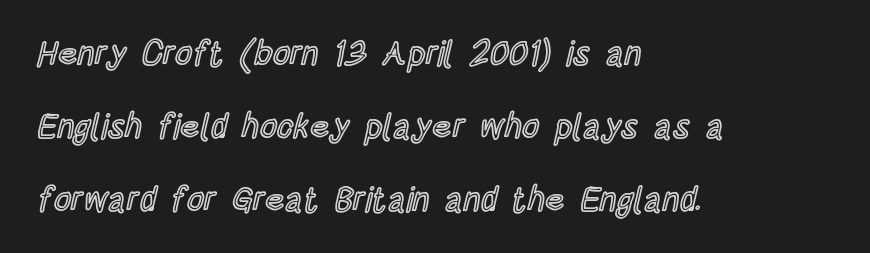
The zone under the glyphs is completely vacant. Reading down the column, the eye jumps a long way to each next line. Tracking value appears to be zero — textbook default spacing. A typesetter would call this proportional, since set widths differ per character.
